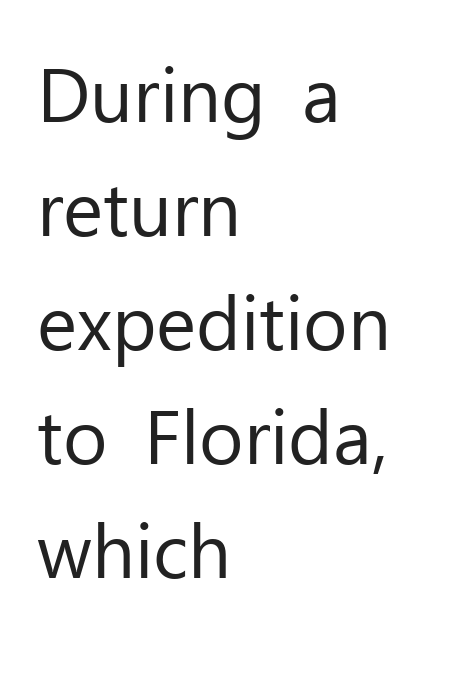
Q: Is the text bold? A: No.
Q: Is the text italic (slanted)? A: No, it is upright.
Q: Is the typeface a serif or a sans-serif typeface? A: Sans-serif.
Q: Is the text underlined? A: No.
Q: How is the paragraph aligned? A: Left-aligned.
Q: Is the spacing between letters normal or unusually wide? A: Normal.
Q: Is the spacing between lines tight, normal or loose? A: Normal.
Q: Width (condensed, normal, or wide)? A: Normal.
Q: Stroke contrast? A: Low.
Q: x-height? A: Medium.
Q: Monospaced? A: No.
